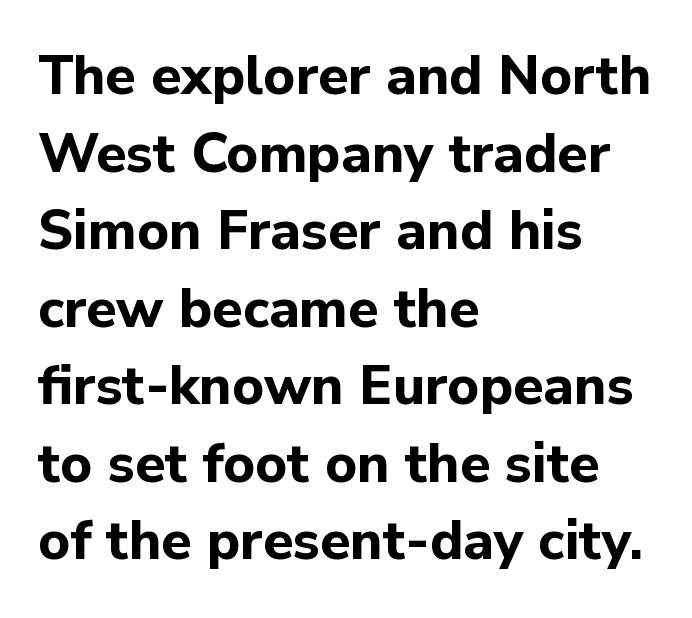
{"serif": "no", "italic": "no", "bold": "yes", "weight": "bold", "width": "normal", "stroke_contrast": "low", "x_height": "medium", "monospaced": "no", "underline": "no", "align": "left", "line_spacing": "normal", "line_spacing_ratio": 1.41, "letter_spacing": "normal", "letter_spacing_em": 0.0, "glyph_px": 55}
